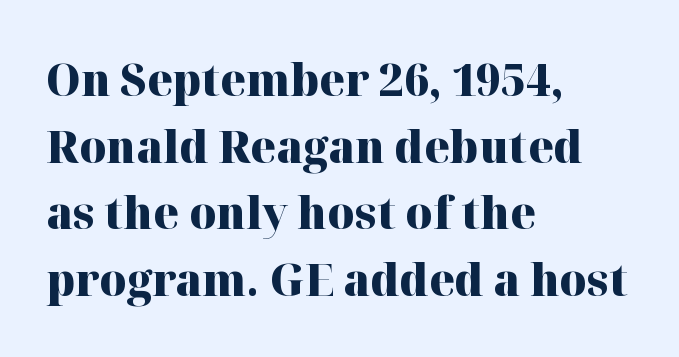
{"serif": "yes", "italic": "no", "bold": "yes", "weight": "heavy", "width": "normal", "stroke_contrast": "high", "x_height": "medium", "monospaced": "no", "underline": "no", "align": "left", "line_spacing": "normal", "line_spacing_ratio": 1.45, "letter_spacing": "normal", "letter_spacing_em": 0.0, "glyph_px": 46}
